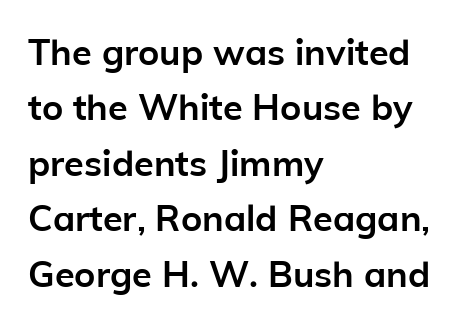
Note the varied advance widths — an 'i' is clearly narrower than an 'm'. Quick note: interline space is typical. The passage is arranged the way most books set body copy — flush left. Heavy-handed strokes throughout: this text is bold. To sum up the face: it is a sans, with no serifs. Posture: vertical.
